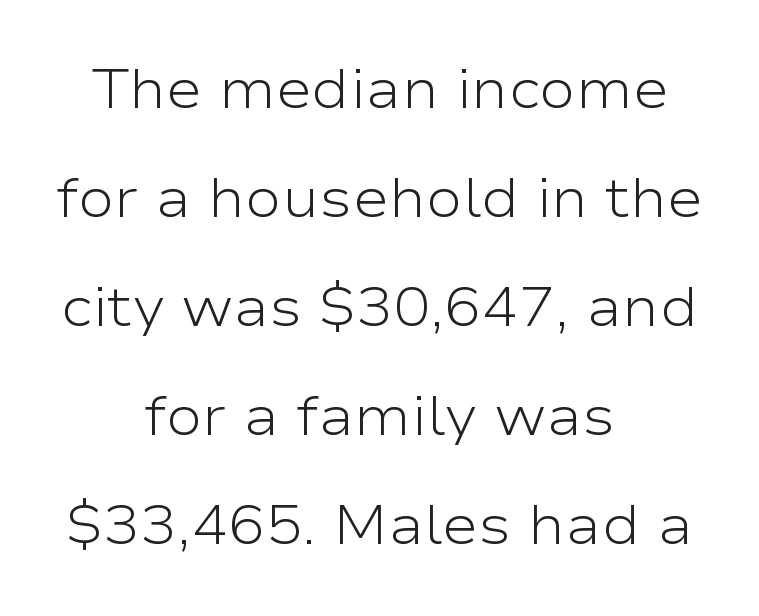
Check under the words: just untouched page. In terms of posture, this sample is upright. The strokes carry an ordinary text weight at most. Unlike a traditional serif, this face leaves its strokes unadorned.
